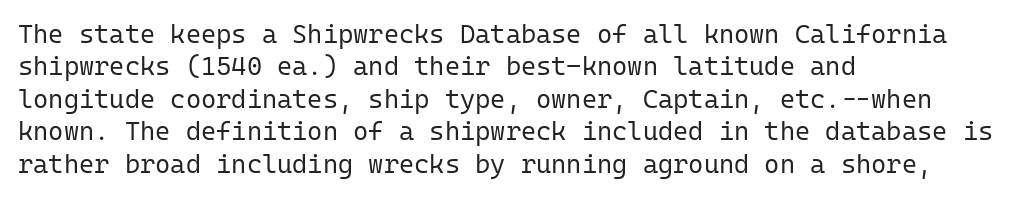
{"italic": "no", "bold": "no", "underline": "no", "align": "left", "line_spacing": "normal", "line_spacing_ratio": 1.25, "letter_spacing": "normal", "letter_spacing_em": 0.0, "glyph_px": 26}
